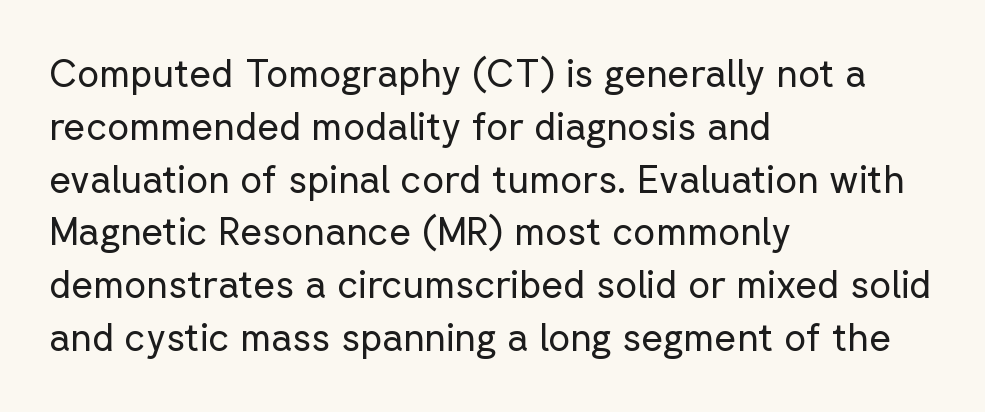
Is the block centered? No — it sits flush against the left margin. Stroke thickness stays within the range of a standard reading face or lighter. Letter spacing: default. One glance says typical: line gaps are just what's usual. Spacing verdict: proportional, widths tailored to each character. Style check: upright.
